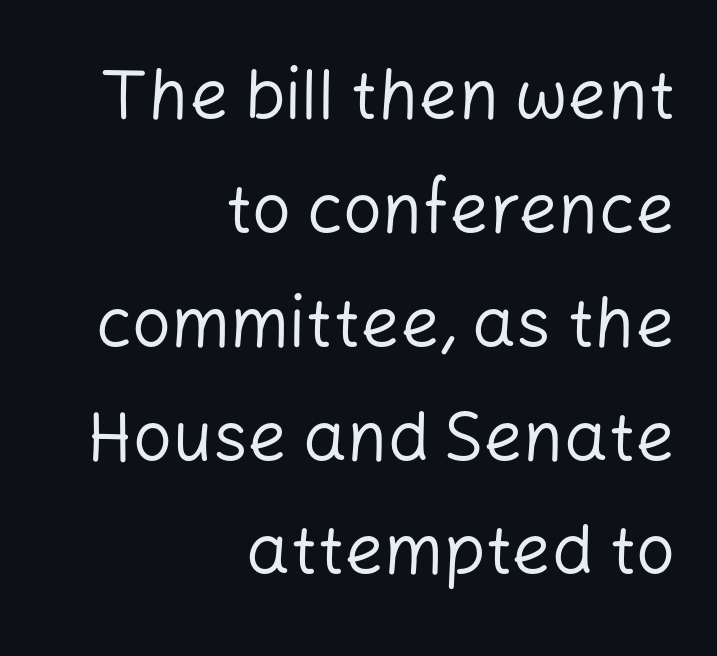
The image shows 69 px regular-weight sans-serif type, upright; set right-aligned, normal line spacing (1.65x), normal letter spacing, not underlined; low stroke contrast and a medium x-height.
